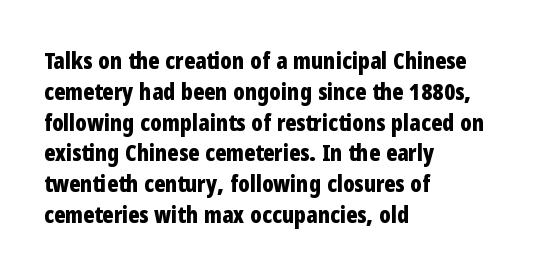
The image shows 23 px bold type, upright; set left-aligned, normal line spacing (1.34x), normal letter spacing, not underlined.
